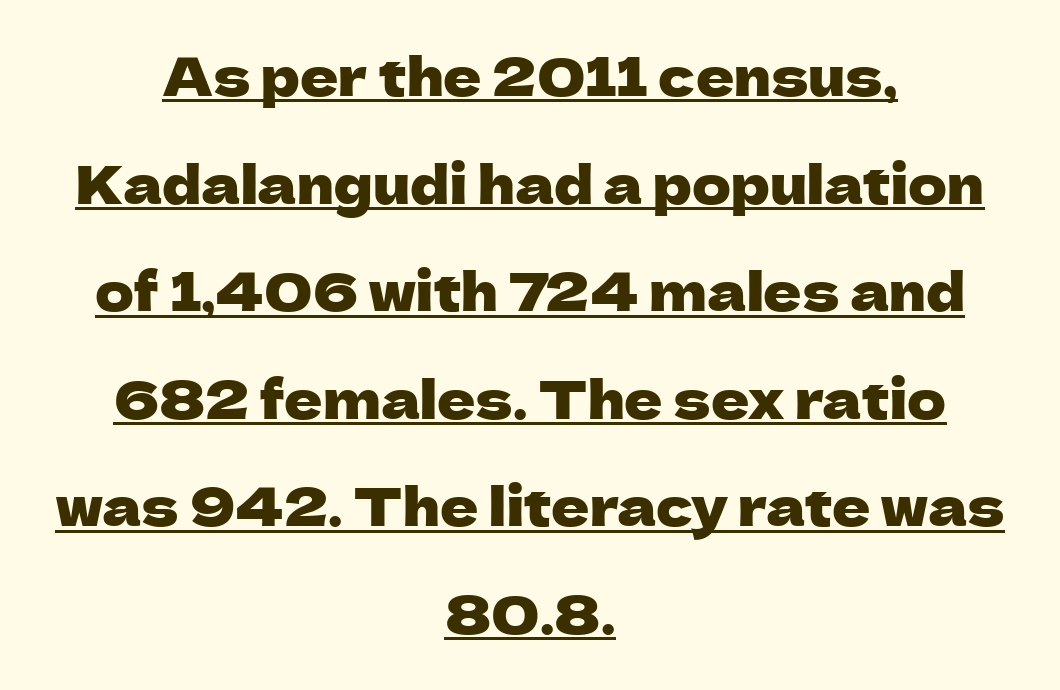
The face used here is proportionally spaced, like ordinary book or web type. The letters sit at their default tracking, neither squeezed nor spread. The type family on display is of the sans-serif kind. Vertical strokes here are truly vertical. Emphasis is given by a line drawn under the lettering.
